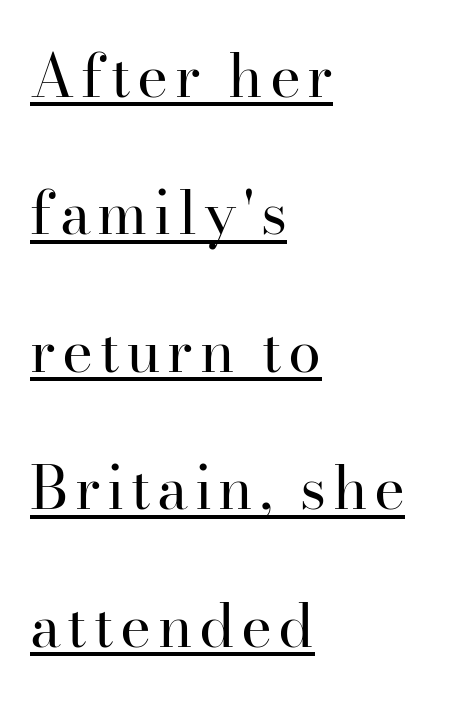
{"serif": "yes", "italic": "no", "bold": "no", "weight": "regular", "width": "normal", "stroke_contrast": "high", "x_height": "small", "monospaced": "no", "underline": "yes", "align": "left", "line_spacing": "loose", "line_spacing_ratio": 2.33, "glyph_px": 59}
